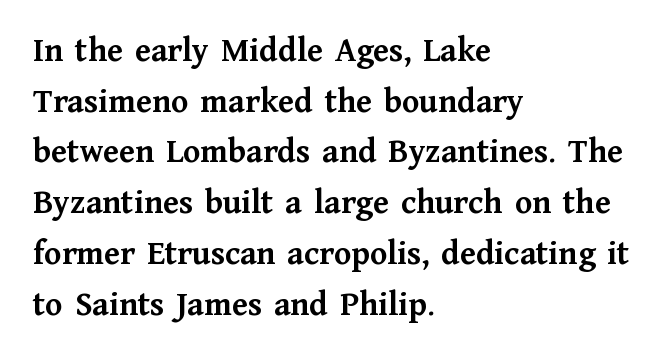
The passage shown is typed in a proportional face where columns would drift. Note: serifs present on the glyphs. Every letter is thick-stroked: bold, no question. Unlike italic type, these characters show no tilt at all. Students, note that the glyphs here touch the page at normal intervals.
